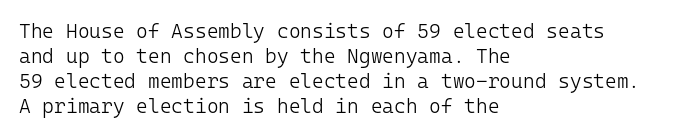
Underline: absent. These glyphs show unthickened strokes, regular width or finer. The leading is moderate, giving the passage an even texture. Upright lettering throughout.
